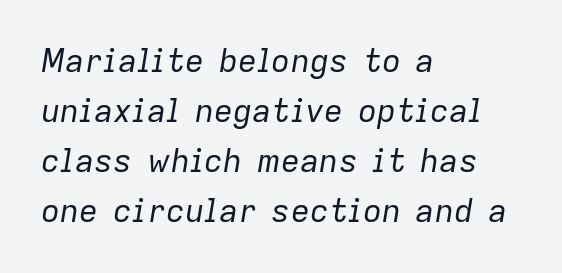
{"italic": "yes", "lean": "right", "slant_degrees": 9, "bold": "no", "weight": "regular", "width": "normal", "stroke_contrast": "low", "x_height": "medium", "monospaced": "no", "underline": "no", "align": "left", "line_spacing": "normal", "line_spacing_ratio": 1.56, "letter_spacing": "normal", "letter_spacing_em": 0.0, "glyph_px": 32}
